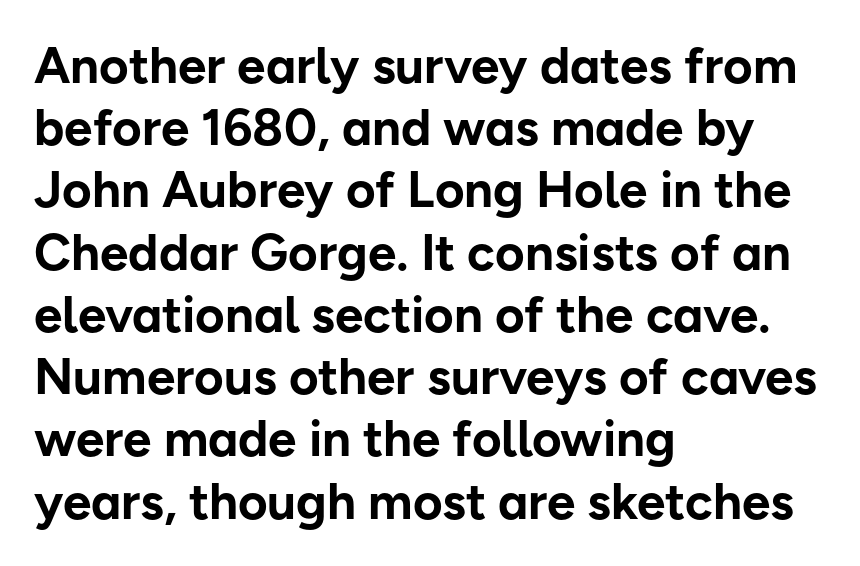
Does the lettering tilt? It doesn't — this is upright. In CSS terms this would be text-align: left. Is the type bold? Yes — the strokes are clearly thick and heavy. Think of a printed novel: that variable character pitch is what you see here.
